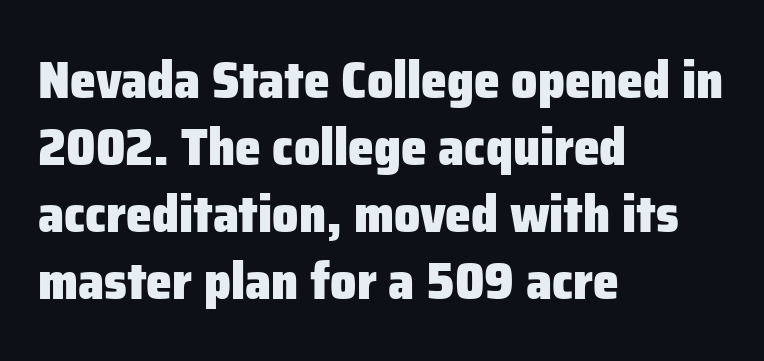
Q: Is the text bold? A: Yes.
Q: Is the text italic (slanted)? A: No, it is upright.
Q: Is the typeface a serif or a sans-serif typeface? A: Sans-serif.
Q: Is the text underlined? A: No.
Q: How is the paragraph aligned? A: Left-aligned.
Q: Is the spacing between letters normal or unusually wide? A: Normal.
Q: Is the spacing between lines tight, normal or loose? A: Normal.
Q: Width (condensed, normal, or wide)? A: Normal.
Q: Stroke contrast? A: Low.
Q: x-height? A: Medium.
Q: Monospaced? A: No.
